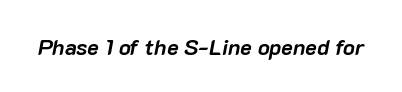
Short note: letters normally spaced. Italic: yes, the glyphs are oblique. Beneath every word, the page is bare. Compared with an ordinary text face, these strokes are far heavier — a full bold.
